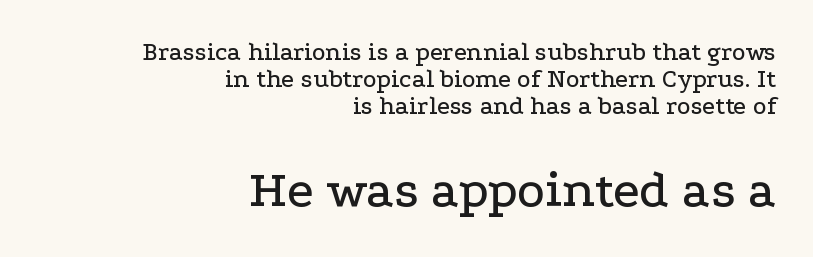
Q: Is the text italic (slanted)? A: No, it is upright.
Q: Is the typeface a serif or a sans-serif typeface? A: Serif.
Q: Is the text underlined? A: No.
Q: How is the paragraph aligned? A: Right-aligned.
Q: Is the spacing between letters normal or unusually wide? A: Normal.
Q: Is the spacing between lines tight, normal or loose? A: Tight.
Q: Which block of text is set in a larger size, the first (top) or the second (bottom)? A: The second (bottom) one.
Q: Width (condensed, normal, or wide)? A: Wide.
Q: Stroke contrast? A: Low.
Q: x-height? A: Medium.
Q: Monospaced? A: No.
